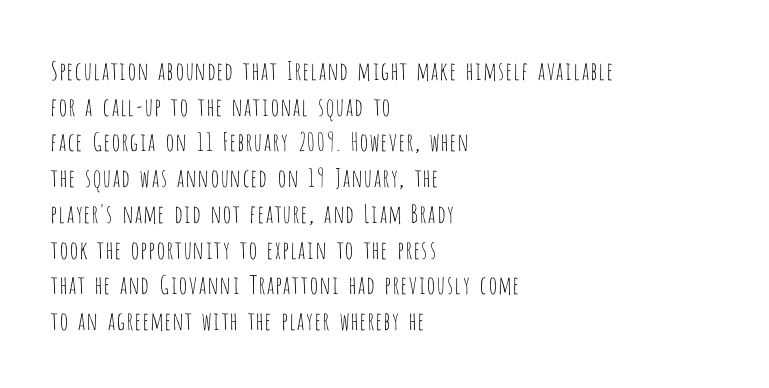
The image shows 25 px text type, upright; set left-aligned, normal line spacing (1.43x), normal letter spacing, not underlined.
